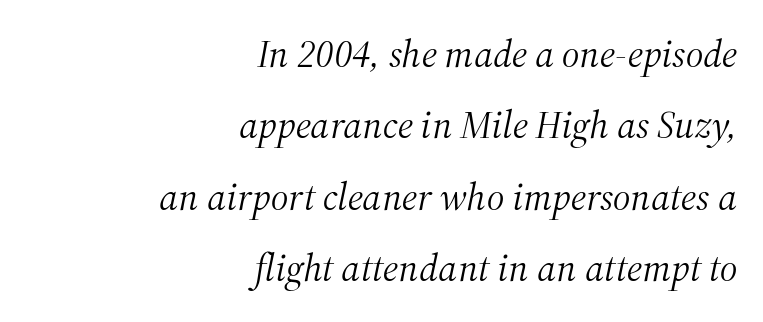
{"serif": "yes", "italic": "yes", "lean": "right", "slant_degrees": 12, "bold": "no", "weight": "light", "width": "normal", "stroke_contrast": "medium", "x_height": "medium", "monospaced": "no", "underline": "no", "align": "right", "line_spacing_ratio": 1.83, "letter_spacing": "normal", "letter_spacing_em": 0.0, "glyph_px": 39}
